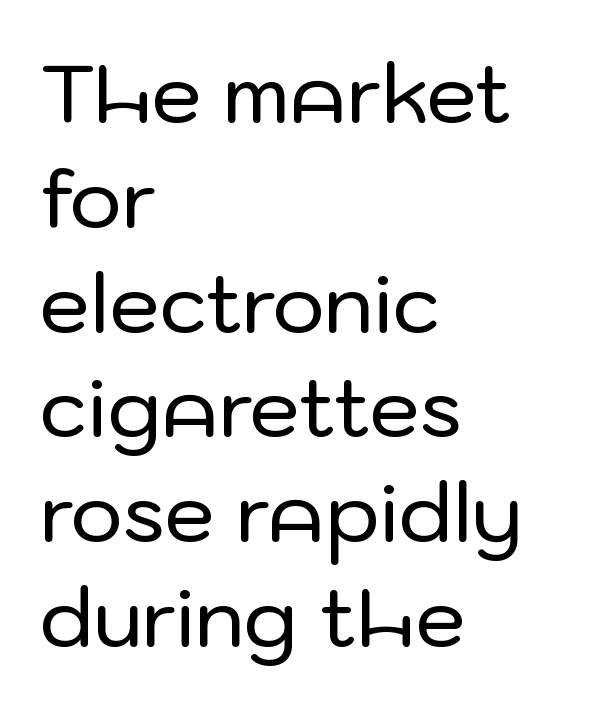
This is the regular roman posture of the typeface. Vertically, the passage feels balanced, rows spaced as you'd expect. Is the letter spacing exaggerated? No — it looks like the ordinary default. The passage shown is typeset with a sans-serif family. Varying glyph widths throughout — classic text-font behaviour. Any mark beneath the type? The region is blank.
